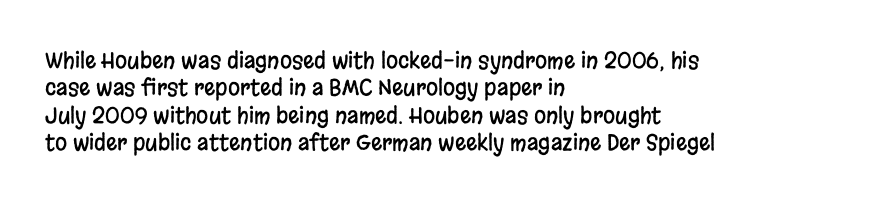
The lines are quadded left. Bare-footed words on every line. Notice how the stems are strictly vertical — no italics here. The gaps between neighbouring characters are ordinary and unremarkable.
